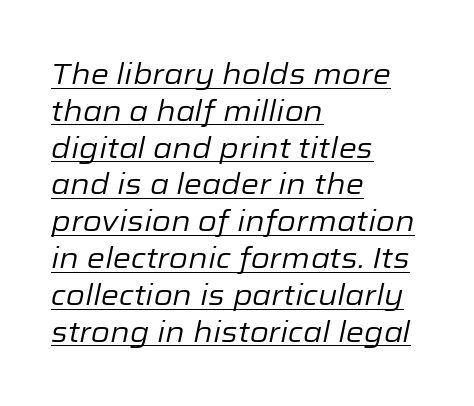
The image shows 29 px regular-weight type, italic (leaning right); set left-aligned, normal line spacing (1.27x), normal letter spacing, underlined; low stroke contrast and a medium x-height.
